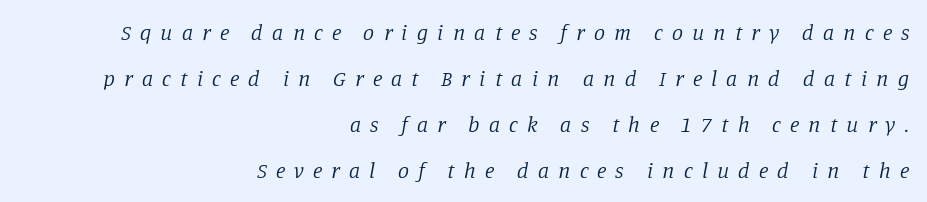
The image shows 22 px text type, italic (leaning right); set right-aligned, loose line spacing (2.09x), unusually wide letter spacing (+0.42 em), not underlined.
